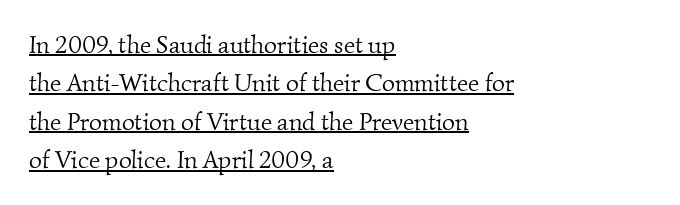
{"bold": "no", "underline": "yes", "align": "left", "line_spacing": "normal", "line_spacing_ratio": 1.54, "letter_spacing": "normal", "letter_spacing_em": 0.0, "glyph_px": 25}
